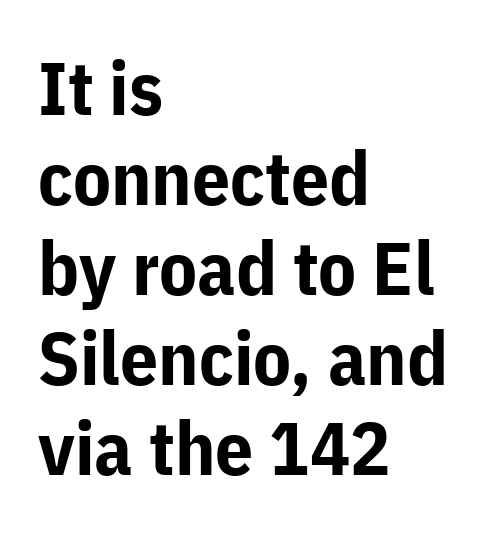
Q: Is the text bold? A: Yes.
Q: Is the text italic (slanted)? A: No, it is upright.
Q: Is the typeface a serif or a sans-serif typeface? A: Sans-serif.
Q: Is the text underlined? A: No.
Q: How is the paragraph aligned? A: Left-aligned.
Q: Is the spacing between letters normal or unusually wide? A: Normal.
Q: Width (condensed, normal, or wide)? A: Normal.
Q: Stroke contrast? A: Low.
Q: x-height? A: Medium.
Q: Monospaced? A: No.
